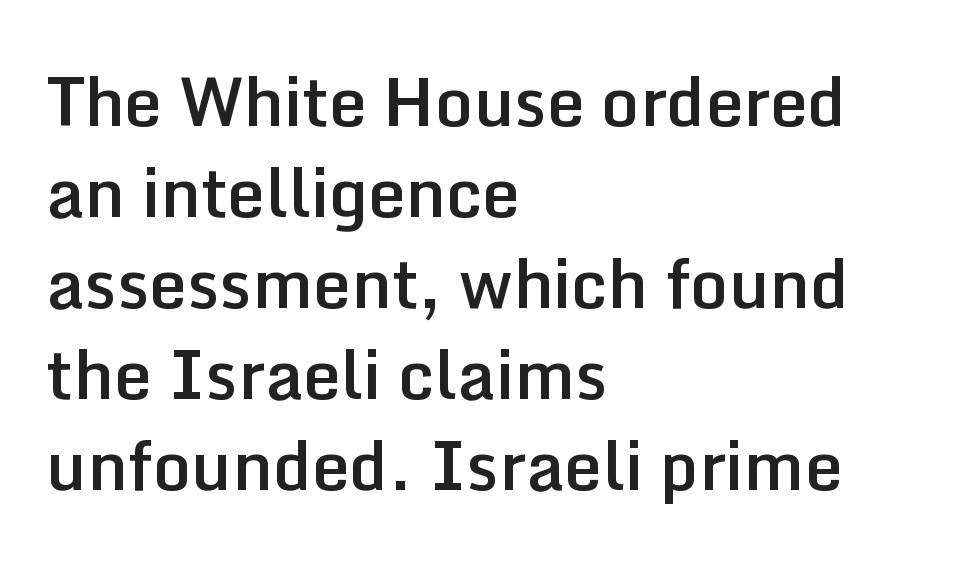
Q: Is the text bold? A: Semi-bold.
Q: Is the text italic (slanted)? A: No, it is upright.
Q: Is the typeface a serif or a sans-serif typeface? A: Sans-serif.
Q: Is the text underlined? A: No.
Q: How is the paragraph aligned? A: Left-aligned.
Q: Is the spacing between letters normal or unusually wide? A: Normal.
Q: Is the spacing between lines tight, normal or loose? A: Normal.
Q: Width (condensed, normal, or wide)? A: Normal.
Q: Stroke contrast? A: Low.
Q: x-height? A: Medium.
Q: Monospaced? A: No.
